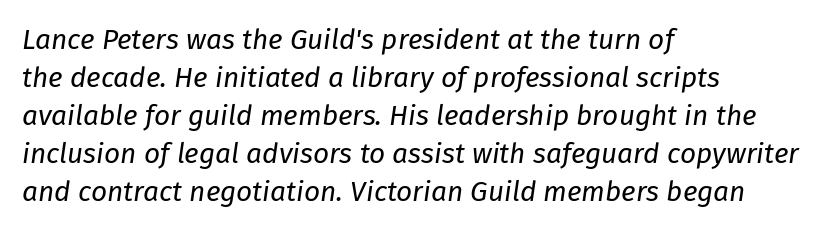
The letters advance in unequal steps, a hallmark of proportional type. Weight: regular or lighter. Quick note: interline space is typical. Clear beneath every line of the passage. Slanted lettering throughout. Typeset ragged right — the left edge is the straight one.
